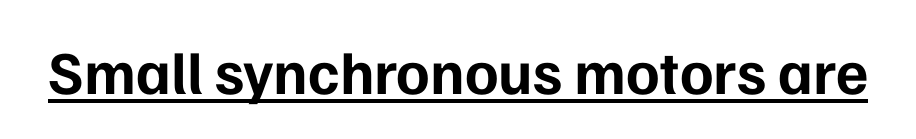
The characters display no serif detailing; their extremities are plain. You can see a thin bar hugging the bottom of the glyphs. The axis of the letterforms is exactly vertical. This rendering leaves character spacing at its baseline value. Do the characters align in a grid? No, the font is proportional.
